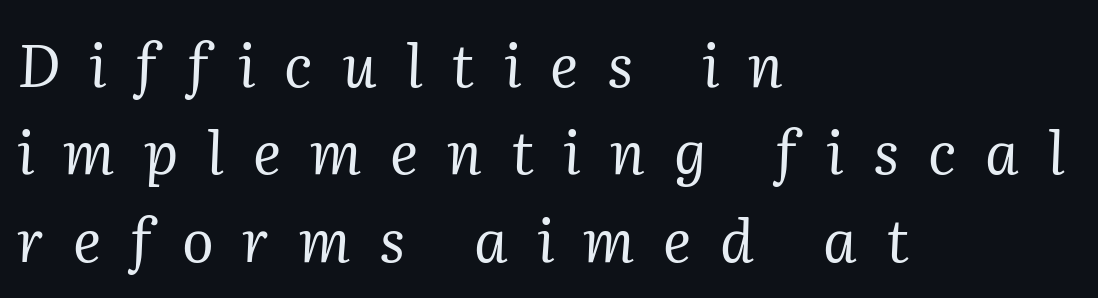
{"serif": "yes", "italic": "yes", "lean": "right", "slant_degrees": 2, "bold": "no", "weight": "regular", "width": "normal", "stroke_contrast": "medium", "x_height": "medium", "monospaced": "no", "underline": "no", "align": "left", "line_spacing": "normal", "line_spacing_ratio": 1.48, "letter_spacing": "wide", "letter_spacing_em": 0.49, "glyph_px": 59}
